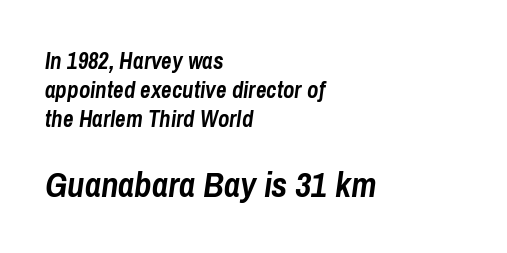
Q: Is the text bold? A: Yes.
Q: Is the text italic (slanted)? A: Yes, it leans right by about 8 degrees.
Q: Is the text underlined? A: No.
Q: How is the paragraph aligned? A: Left-aligned.
Q: Is the spacing between letters normal or unusually wide? A: Normal.
Q: Is the spacing between lines tight, normal or loose? A: Normal.
Q: Which block of text is set in a larger size, the first (top) or the second (bottom)? A: The second (bottom) one.
Q: Width (condensed, normal, or wide)? A: Condensed.
Q: Stroke contrast? A: Low.
Q: x-height? A: Medium.
Q: Monospaced? A: No.
